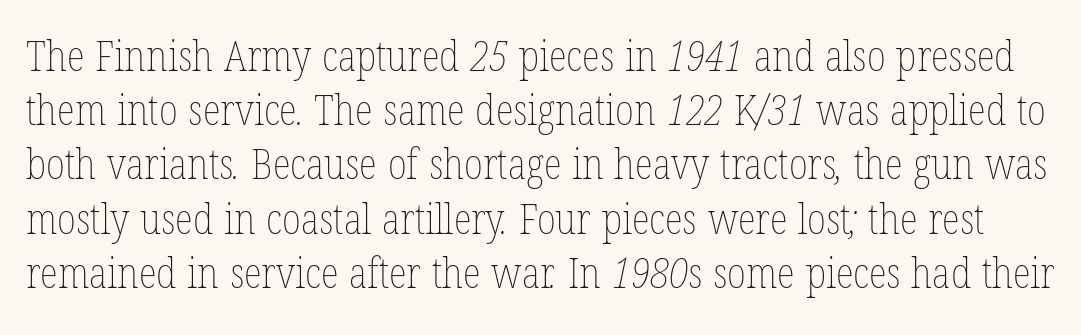
The image shows 42 px thin, condensed type; set normal line spacing (1.29x), normal letter spacing, not underlined; low stroke contrast and a medium x-height.
